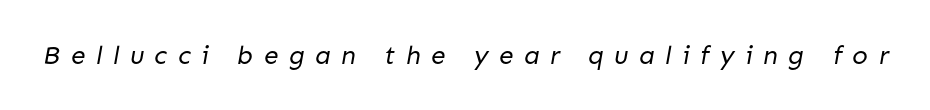
The horizontal fit of the characters is loose and conspicuously gappy. The passage shown is not bold in any degree. The words here are not underlined.
